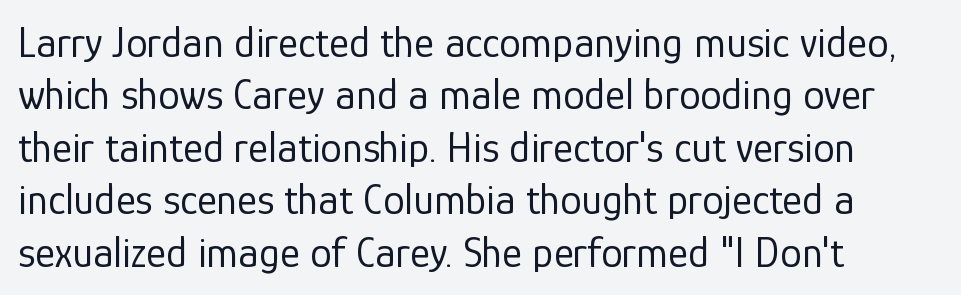
{"serif": "no", "italic": "no", "bold": "no", "weight": "regular", "width": "normal", "stroke_contrast": "low", "x_height": "medium", "monospaced": "no", "underline": "no", "align": "left", "line_spacing_ratio": 1.22, "letter_spacing": "normal", "letter_spacing_em": 0.0, "glyph_px": 43}
